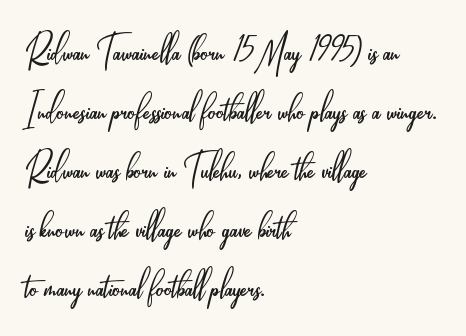
Q: Is the text bold? A: No.
Q: Is the text italic (slanted)? A: Yes.
Q: Is the typeface a serif or a sans-serif typeface? A: Sans-serif.
Q: Is the text underlined? A: No.
Q: How is the paragraph aligned? A: Left-aligned.
Q: Is the spacing between letters normal or unusually wide? A: Normal.
Q: Width (condensed, normal, or wide)? A: Condensed.
Q: Stroke contrast? A: Low.
Q: x-height? A: Small.
Q: Monospaced? A: No.
